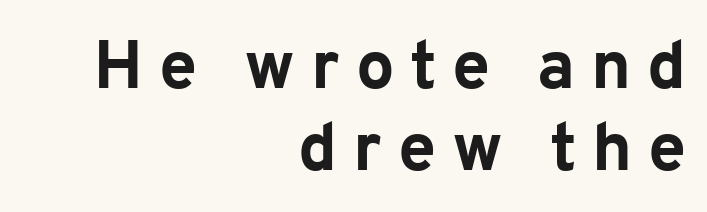
Weight check: bold — yes, fully. The passage shown has open, widely tracked lettering throughout. This sample uses an upright cut, with every glyph sitting square on the baseline. Plain, unruled lines of type. This is sans-serif lettering, the kind often seen on screens and signage. Compared with a flush-left layout, this one pins lines to the opposite, right side.
